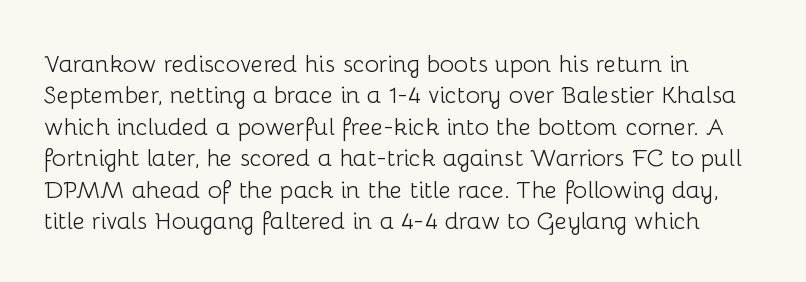
What stands out about the letter spacing? Nothing — it is the standard amount. Unmarked baselines from the first word to the last. The rendering anchors every line to the left-hand side. Regarding leading, the lines here are spaced in the standard way. Compared with a typical body face, this is equally light or lighter still. In terms of posture, this sample is upright.
